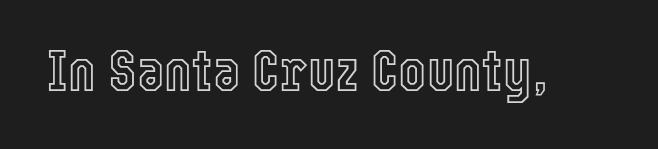
{"italic": "no", "width": "condensed", "x_height": "medium", "monospaced": "no", "underline": "no", "letter_spacing": "normal", "letter_spacing_em": 0.0, "glyph_px": 59}
